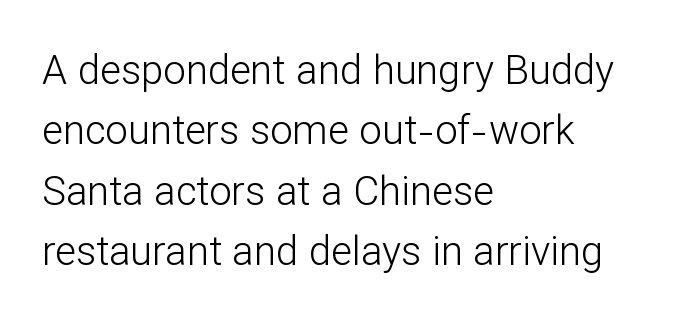
Q: Is the text bold? A: No.
Q: Is the text italic (slanted)? A: No, it is upright.
Q: Is the typeface a serif or a sans-serif typeface? A: Sans-serif.
Q: Is the text underlined? A: No.
Q: How is the paragraph aligned? A: Left-aligned.
Q: Is the spacing between letters normal or unusually wide? A: Normal.
Q: Is the spacing between lines tight, normal or loose? A: Normal.
Q: Width (condensed, normal, or wide)? A: Normal.
Q: Stroke contrast? A: Low.
Q: x-height? A: Medium.
Q: Monospaced? A: No.
